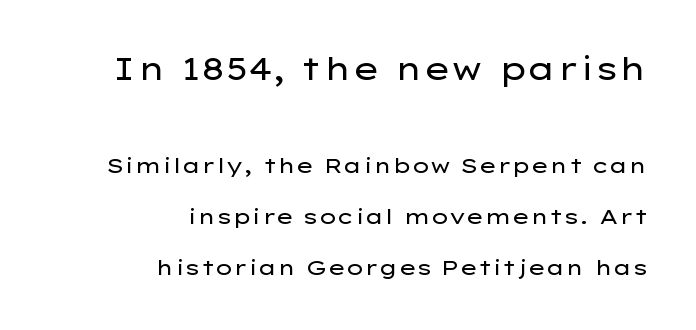
The image shows 32 px regular-weight, wide sans-serif type, upright; set right-aligned, loose line spacing (2.44x), normal letter spacing, not underlined; the first (top) block is 1.52x larger; low stroke contrast and a medium x-height.
